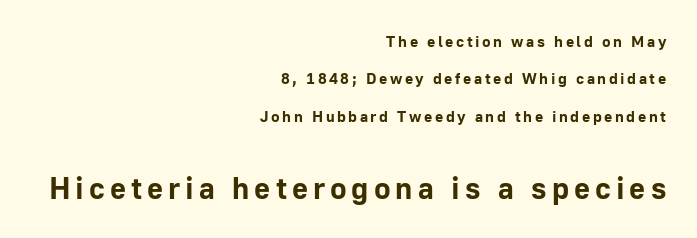
Looks like regular typesetting: each glyph gets only the width it needs. Serif or sans? Sans — the stroke terminals are bare. Note: smaller setting up top, larger setting below. You could fit nearly another row in the gap between these rows.
